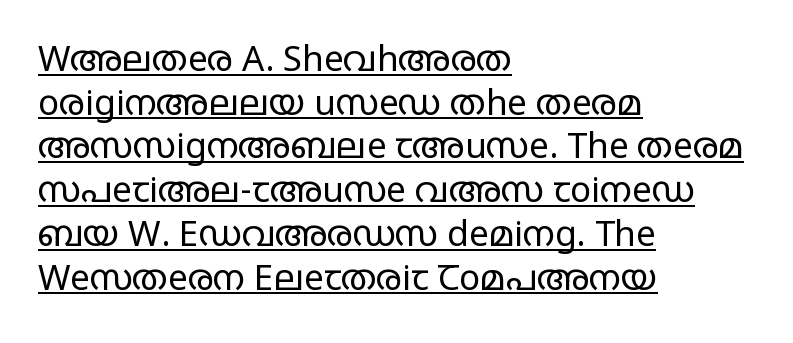
The letterforms sit at book weight or below. The block of text has a typical density, with ordinary space between rows. The line texture is even and compact thanks to regular tracking. Do the characters align in a grid? No, the font is proportional. These lines are composed in type without serifs.
